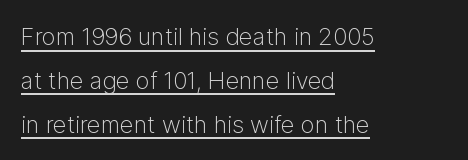
Q: Is the text bold? A: No.
Q: Is the text italic (slanted)? A: No, it is upright.
Q: Is the text underlined? A: Yes.
Q: How is the paragraph aligned? A: Left-aligned.
Q: Is the spacing between letters normal or unusually wide? A: Normal.
